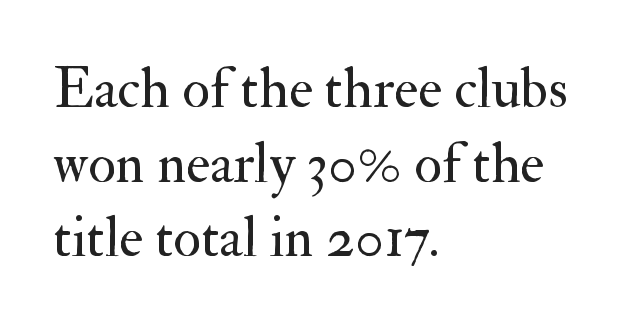
The image shows 57 px regular-weight serif type, upright; set left-aligned, normal line spacing (1.31x), normal letter spacing, not underlined; medium stroke contrast and a small x-height.
